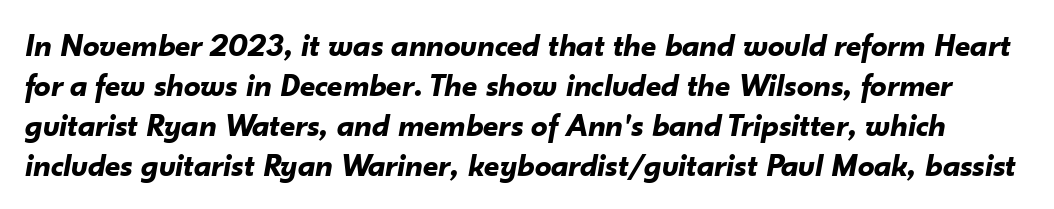
The image shows 33 px bold type, italic (leaning right); set line spacing 1.21x, normal letter spacing, not underlined; low stroke contrast and a small x-height.
